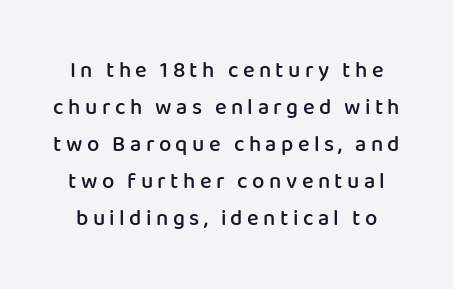
This sample uses an upright cut, with every glyph sitting square on the baseline. What stands out about the letter spacing? Its width — letters are far apart. The zone under the glyphs is completely vacant. Compared with an ordinary text face, these strokes are moderately heavier — a semibold.
